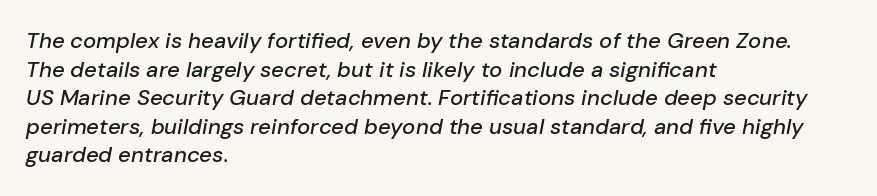
{"italic": "yes", "lean": "right", "slant_degrees": 10, "underline": "no", "align": "left", "line_spacing": "normal", "line_spacing_ratio": 1.3, "letter_spacing": "normal", "letter_spacing_em": 0.0, "glyph_px": 22}
